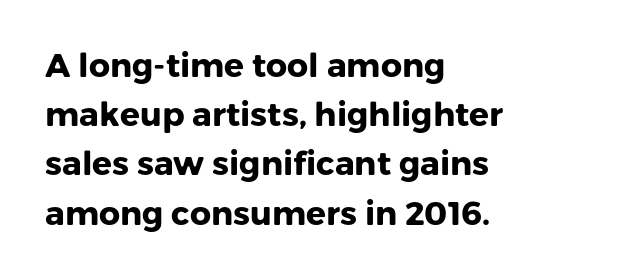
Q: Is the text bold? A: Yes.
Q: Is the text italic (slanted)? A: No, it is upright.
Q: Is the typeface a serif or a sans-serif typeface? A: Sans-serif.
Q: Is the text underlined? A: No.
Q: How is the paragraph aligned? A: Left-aligned.
Q: Is the spacing between letters normal or unusually wide? A: Normal.
Q: Is the spacing between lines tight, normal or loose? A: Normal.
Q: Width (condensed, normal, or wide)? A: Normal.
Q: Stroke contrast? A: Low.
Q: x-height? A: Medium.
Q: Monospaced? A: No.
